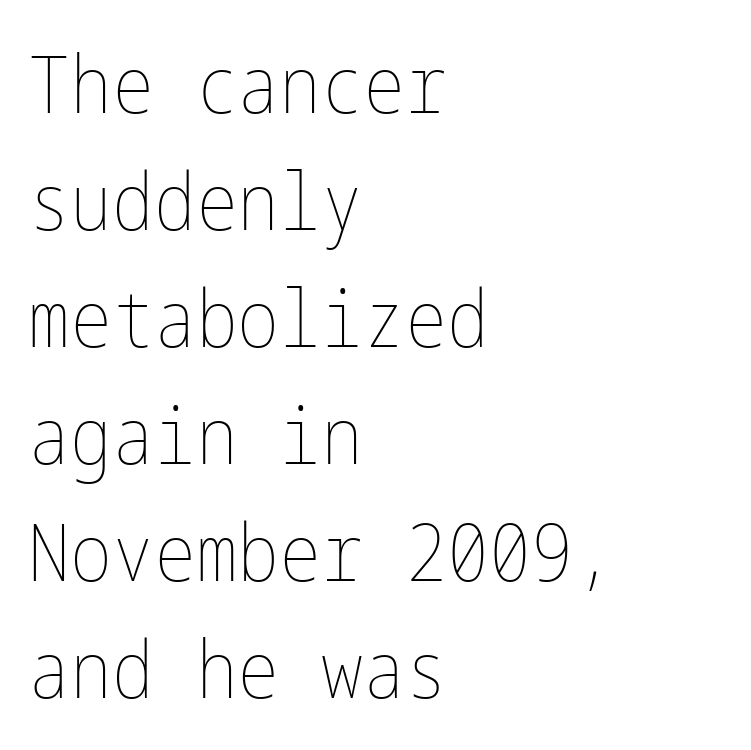
Q: Is the text bold? A: No.
Q: Is the text italic (slanted)? A: No, it is upright.
Q: Is the text underlined? A: No.
Q: How is the paragraph aligned? A: Left-aligned.
Q: Is the spacing between letters normal or unusually wide? A: Normal.
Q: Is the spacing between lines tight, normal or loose? A: Normal.
Q: Width (condensed, normal, or wide)? A: Condensed.
Q: Stroke contrast? A: Low.
Q: x-height? A: Medium.
